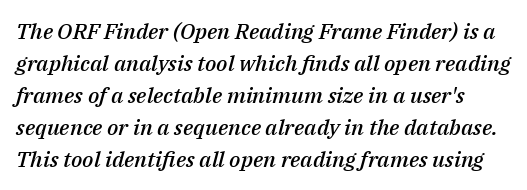
A bit beefed up — I'd call it semibold rather than bold. Descenders are the only things crossing below the line. Evenly set lines give the paragraph a standard silhouette. There's an unmistakable incline to the writing here. The horizontal fit of the characters is conventional and even.
